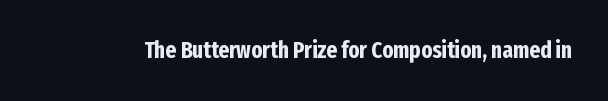
Notice how thick the strokes are: this is what a full bold looks like. In terms of letterspacing, this is plain default setting. The specimen omits any rule beneath the text block's lines. The lettering stays uniformly vertical, giving the passage a roman look.
